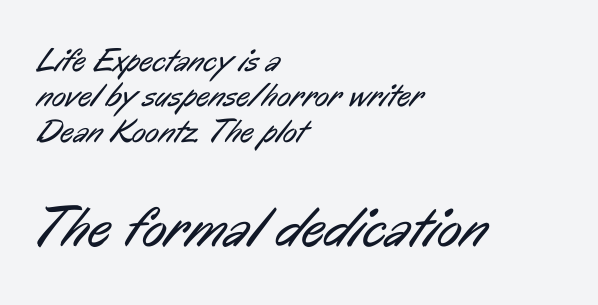
Q: Is the text bold? A: No.
Q: Is the typeface a serif or a sans-serif typeface? A: Sans-serif.
Q: Is the text underlined? A: No.
Q: How is the paragraph aligned? A: Left-aligned.
Q: Is the spacing between letters normal or unusually wide? A: Normal.
Q: Is the spacing between lines tight, normal or loose? A: Tight.
Q: Which block of text is set in a larger size, the first (top) or the second (bottom)? A: The second (bottom) one.
Q: Width (condensed, normal, or wide)? A: Condensed.
Q: Stroke contrast? A: Low.
Q: x-height? A: Medium.
Q: Monospaced? A: No.
